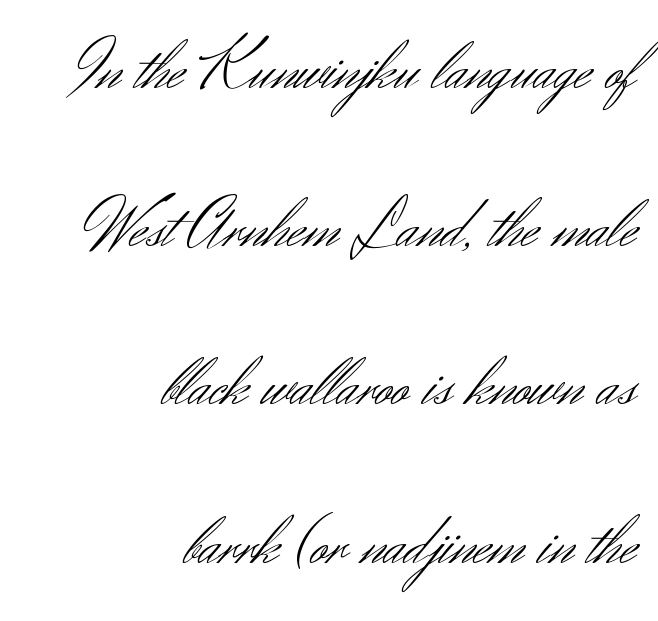
The image shows 70 px light sans-serif type; set right-aligned, loose line spacing (2.26x), normal letter spacing, not underlined; medium stroke contrast and a small x-height.
